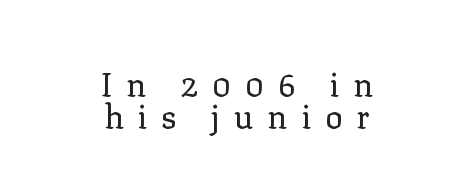
This sample uses expanded letter spacing, leaving extra air between glyphs. One-word summary of the alignment: center. This sample uses an upright cut, with every glyph sitting square on the baseline. The passage shown is not underscored anywhere.
